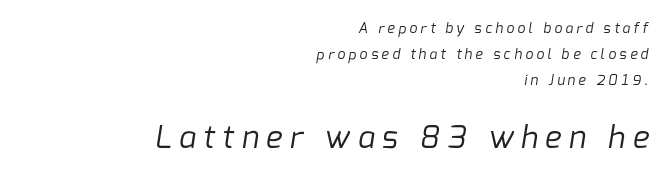
{"serif": "no", "bold": "no", "weight": "regular", "width": "normal", "stroke_contrast": "low", "x_height": "medium", "monospaced": "no", "underline": "no", "align": "right", "line_spacing_ratio": 1.85, "letter_spacing": "wide", "letter_spacing_em": 0.24, "larger_block": "second", "size_ratio": 2.21, "glyph_px": 31}
